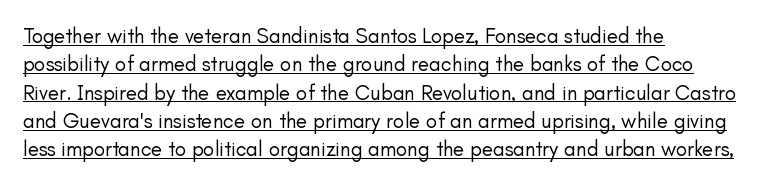
These lines keep a tight, regular rhythm from letter to letter. The lettering stays uniformly vertical, giving the passage a roman look. Successive baselines arrive at the customary interval. These glyphs show unthickened strokes, regular width or finer. Compared with undecorated copy, this sample adds a rule below the words.
